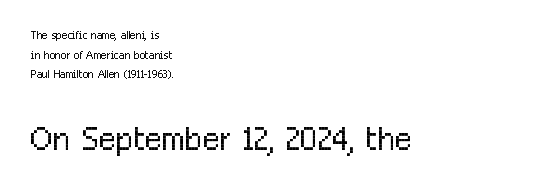
The image shows 46 px light, condensed sans-serif type, upright; set left-aligned, normal line spacing (1.31x), normal letter spacing, not underlined; the second (bottom) block is 3.07x larger; low stroke contrast and a medium x-height.
